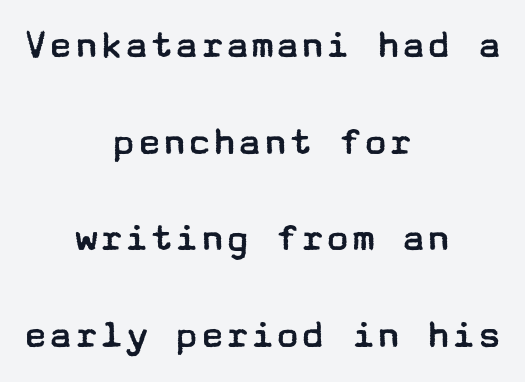
Q: Is the text bold? A: No.
Q: Is the text italic (slanted)? A: No, it is upright.
Q: Is the typeface a serif or a sans-serif typeface? A: Sans-serif.
Q: Is the text underlined? A: No.
Q: How is the paragraph aligned? A: Centered.
Q: Is the spacing between letters normal or unusually wide? A: Normal.
Q: Is the spacing between lines tight, normal or loose? A: Loose.
Q: Width (condensed, normal, or wide)? A: Wide.
Q: Stroke contrast? A: Low.
Q: x-height? A: Medium.
